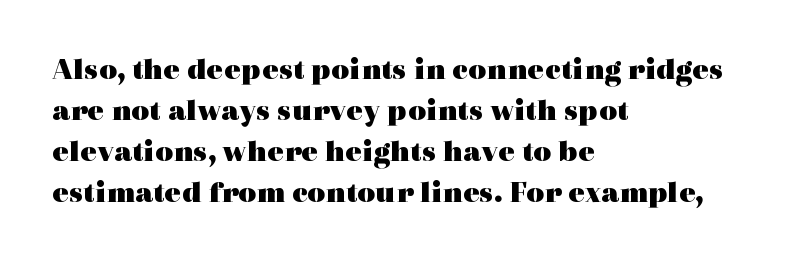
The image shows 31 px heavy, wide serif type, upright; set left-aligned, normal line spacing (1.32x), normal letter spacing, not underlined; a medium x-height.
